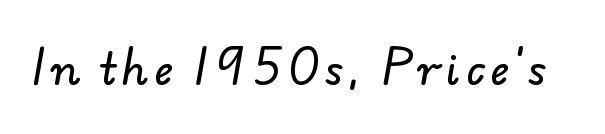
{"serif": "no", "width": "normal", "stroke_contrast": "low", "x_height": "small", "monospaced": "no", "underline": "no", "glyph_px": 42}
